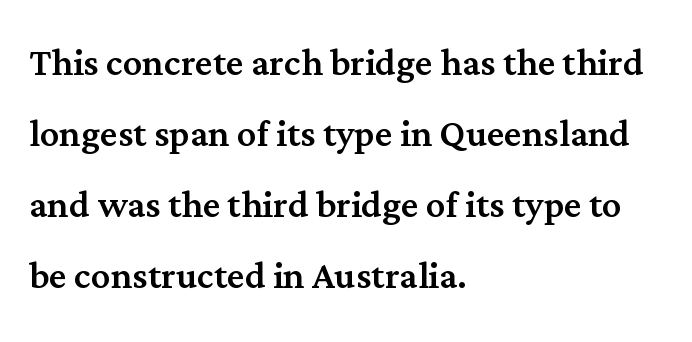
The type sits square on the baseline with zero lean. The designer left line spacing at the default. Plain, unruled lines of type. The setting favours the left margin, as ordinary paragraphs usually do.
